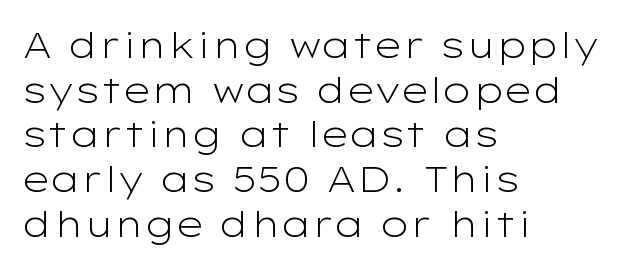
{"serif": "no", "italic": "no", "bold": "no", "weight": "light", "width": "wide", "stroke_contrast": "low", "x_height": "medium", "monospaced": "no", "underline": "no", "align": "left", "line_spacing_ratio": 1.24, "letter_spacing": "normal", "letter_spacing_em": 0.0, "glyph_px": 36}
